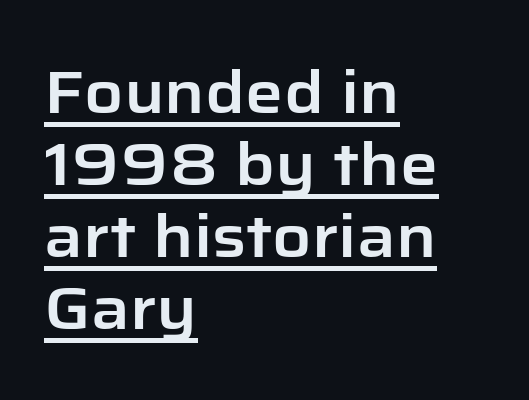
The image shows 60 px sans-serif type, upright; set left-aligned, line spacing 1.2x, normal letter spacing, underlined; low stroke contrast and a medium x-height.
